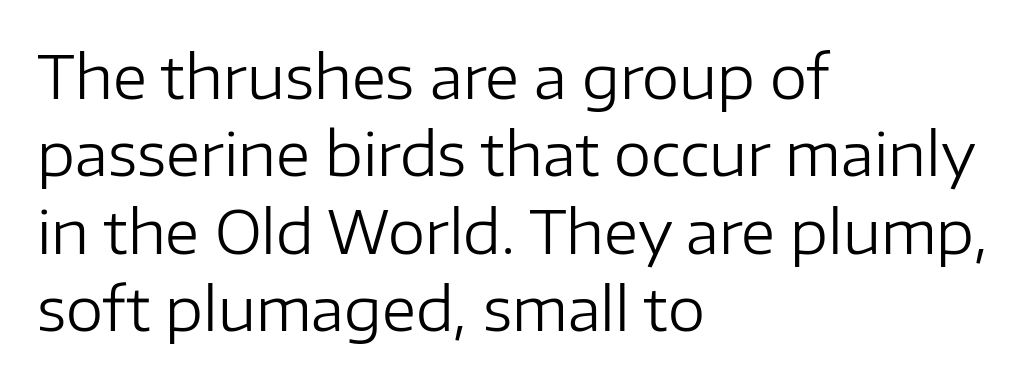
Q: Is the text bold? A: No.
Q: Is the text italic (slanted)? A: No, it is upright.
Q: Is the typeface a serif or a sans-serif typeface? A: Sans-serif.
Q: Is the text underlined? A: No.
Q: How is the paragraph aligned? A: Left-aligned.
Q: Is the spacing between letters normal or unusually wide? A: Normal.
Q: Is the spacing between lines tight, normal or loose? A: Normal.
Q: Width (condensed, normal, or wide)? A: Normal.
Q: Stroke contrast? A: Low.
Q: x-height? A: Medium.
Q: Monospaced? A: No.
